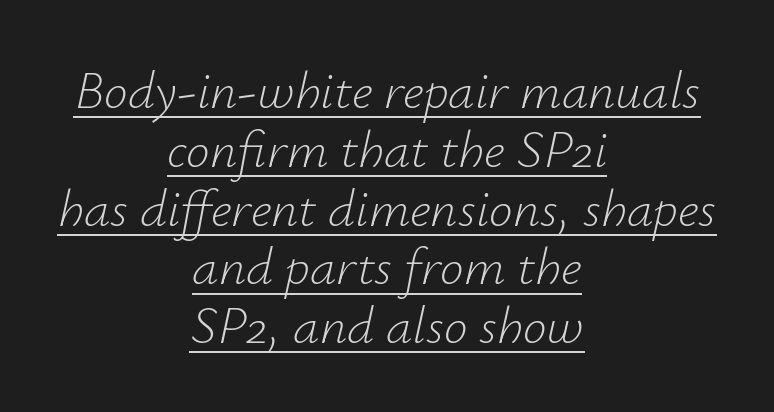
{"italic": "yes", "lean": "right", "slant_degrees": 12, "bold": "no", "weight": "light", "width": "normal", "stroke_contrast": "low", "x_height": "small", "monospaced": "no", "underline": "yes", "align": "center", "line_spacing": "tight", "line_spacing_ratio": 1.11, "letter_spacing": "normal", "letter_spacing_em": 0.0, "glyph_px": 53}
